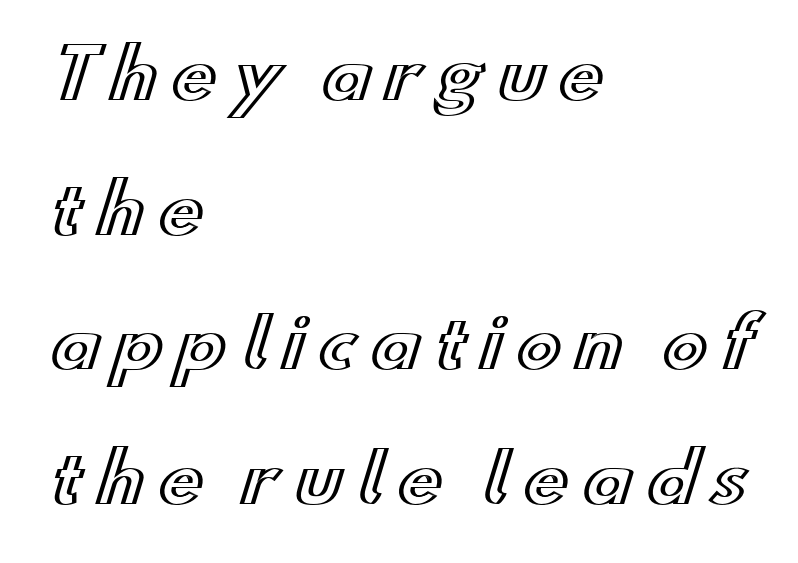
{"width": "wide", "x_height": "small", "monospaced": "no", "underline": "no", "align": "left", "line_spacing": "loose", "line_spacing_ratio": 1.98, "letter_spacing": "wide", "letter_spacing_em": 0.2, "glyph_px": 68}
